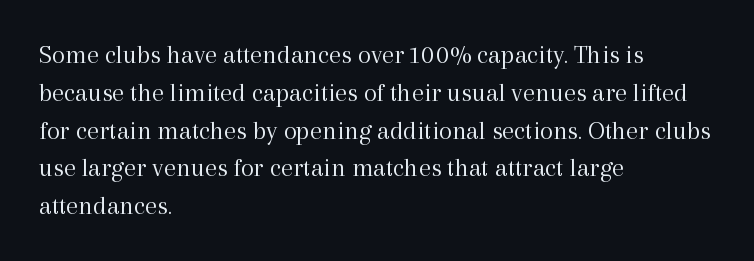
The image shows 27 px text type, upright; set left-aligned, normal line spacing (1.4x), normal letter spacing, not underlined.
